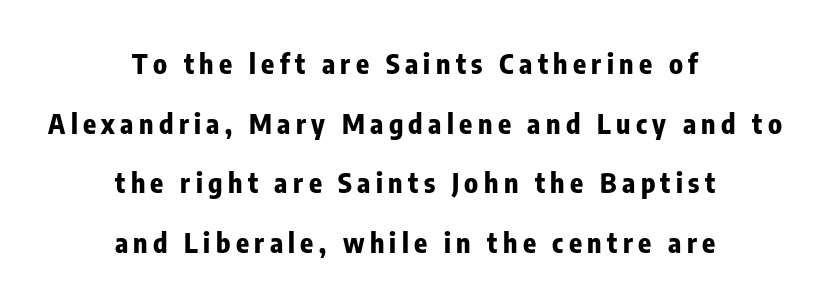
{"italic": "no", "bold": "yes", "underline": "no", "align": "center", "line_spacing": "loose", "line_spacing_ratio": 2.21, "letter_spacing": "wide", "letter_spacing_em": 0.2, "glyph_px": 27}
